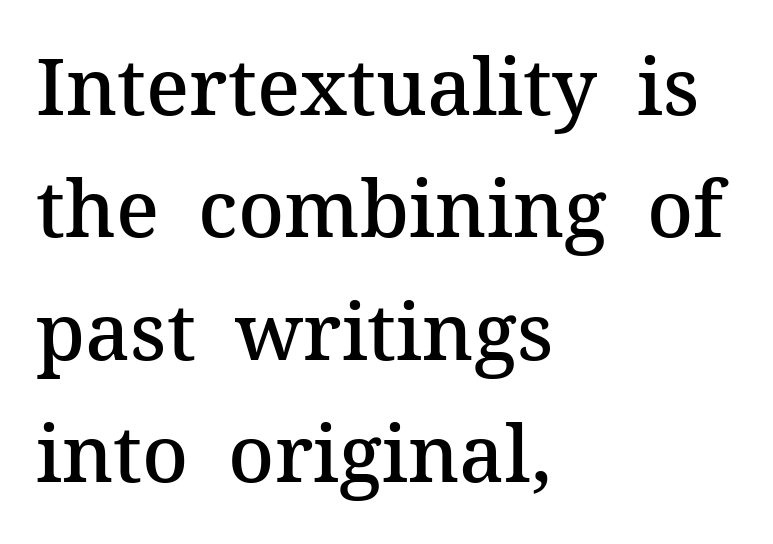
Q: Is the text bold? A: Semi-bold.
Q: Is the text italic (slanted)? A: No, it is upright.
Q: Is the typeface a serif or a sans-serif typeface? A: Serif.
Q: Is the text underlined? A: No.
Q: How is the paragraph aligned? A: Left-aligned.
Q: Is the spacing between letters normal or unusually wide? A: Normal.
Q: Is the spacing between lines tight, normal or loose? A: Normal.
Q: Width (condensed, normal, or wide)? A: Normal.
Q: Stroke contrast? A: Medium.
Q: x-height? A: Medium.
Q: Monospaced? A: No.
